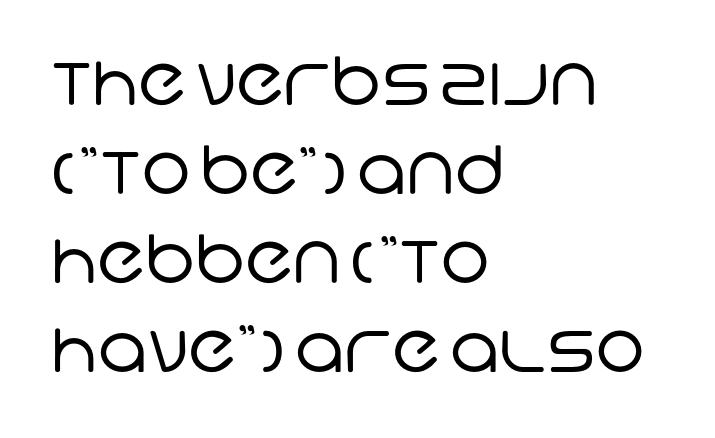
{"serif": "no", "bold": "no", "weight": "regular", "width": "normal", "stroke_contrast": "low", "x_height": "large", "monospaced": "no", "underline": "no", "align": "left", "line_spacing": "normal", "line_spacing_ratio": 1.33, "letter_spacing": "normal", "letter_spacing_em": 0.0, "glyph_px": 67}
